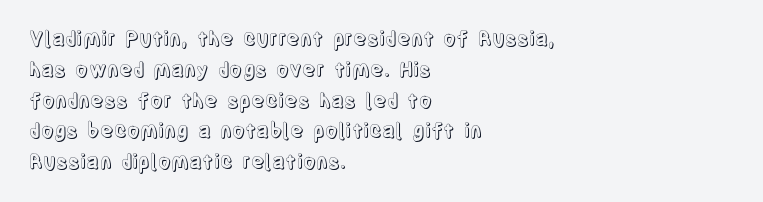
Q: Is the text italic (slanted)? A: No, it is upright.
Q: Is the text underlined? A: No.
Q: How is the paragraph aligned? A: Left-aligned.
Q: Is the spacing between letters normal or unusually wide? A: Normal.
Q: Is the spacing between lines tight, normal or loose? A: Normal.
